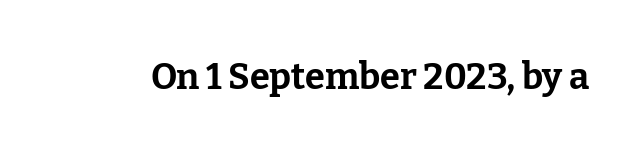
No italicization has been applied; the sample stays upright. Students, this is bold: see how much ink each stroke carries. Characters follow at the spacing the type designer built in. Each letter keeps its own natural width here, so spacing adapts to shape.
